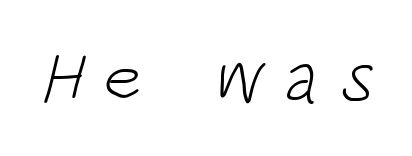
Regarding serifs, this sample does without them. Words float on clear page, feet unadorned. Is the type heavy? It reads as light-to-regular instead. The rendering uses natural spacing where letterforms have individual widths.
